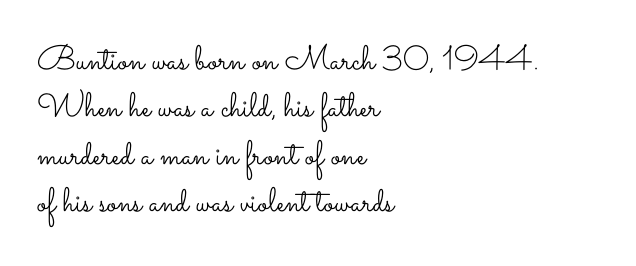
Horizontal alignment here is leftward, the default for most running prose. Between one letter and the next there's only the usual sliver of space. Honestly, the row spacing looks completely unremarkable. Rule under the text: the space is simply empty.
